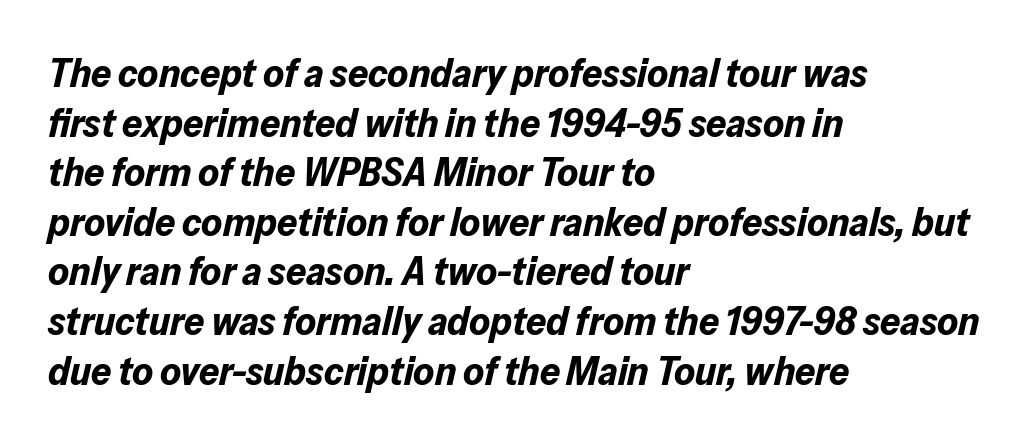
Each letter keeps its own natural width here, so spacing adapts to shape. Line beginnings align vertically; line endings do not. Words float on clear page, feet unadorned. You can tell it's italic because the verticals aren't actually vertical. How are the letters spaced? Ordinarily, with no added tracking. The letters are bold, with thick, heavy strokes.
